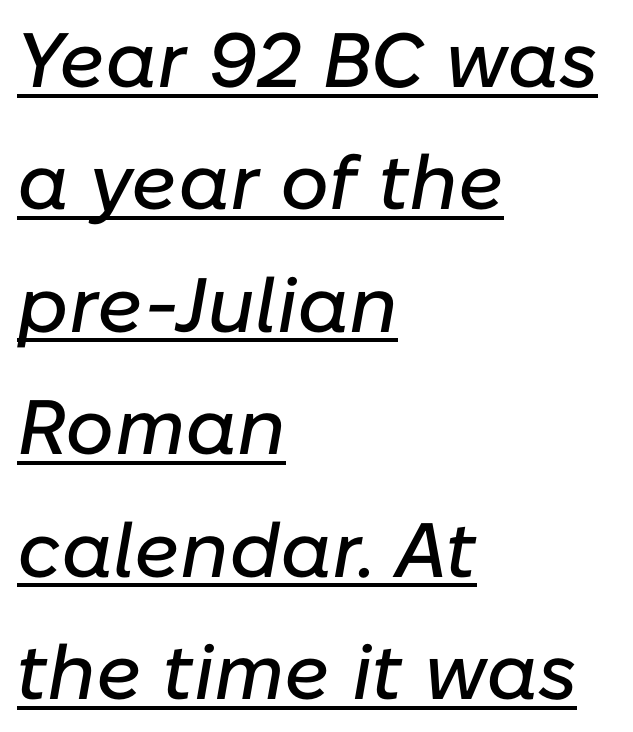
Compared with a centered layout, this one pins lines to the left instead. The rendering uses natural spacing where letterforms have individual widths. The string is rendered with underlining switched on. Letter spacing: default. Students, observe: this is what conventionally led text looks like. Italic: yes, the glyphs are oblique.
